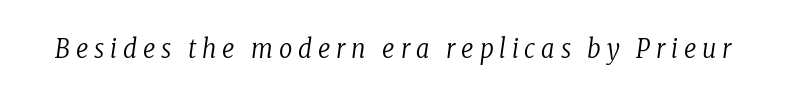
{"italic": "yes", "lean": "right", "slant_degrees": 8, "bold": "no", "underline": "no", "letter_spacing": "wide", "letter_spacing_em": 0.23, "glyph_px": 26}
